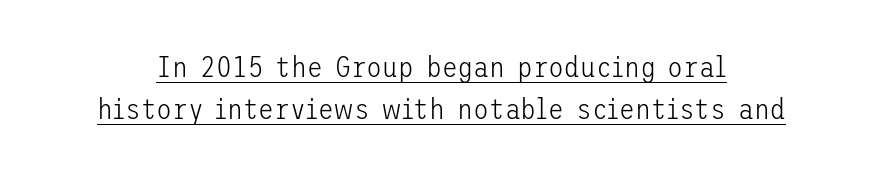
Q: Is the text bold? A: No.
Q: Is the text italic (slanted)? A: No, it is upright.
Q: Is the typeface a serif or a sans-serif typeface? A: Sans-serif.
Q: Is the text underlined? A: Yes.
Q: Is the spacing between letters normal or unusually wide? A: Normal.
Q: Is the spacing between lines tight, normal or loose? A: Normal.
Q: Width (condensed, normal, or wide)? A: Normal.
Q: Stroke contrast? A: Low.
Q: x-height? A: Medium.
